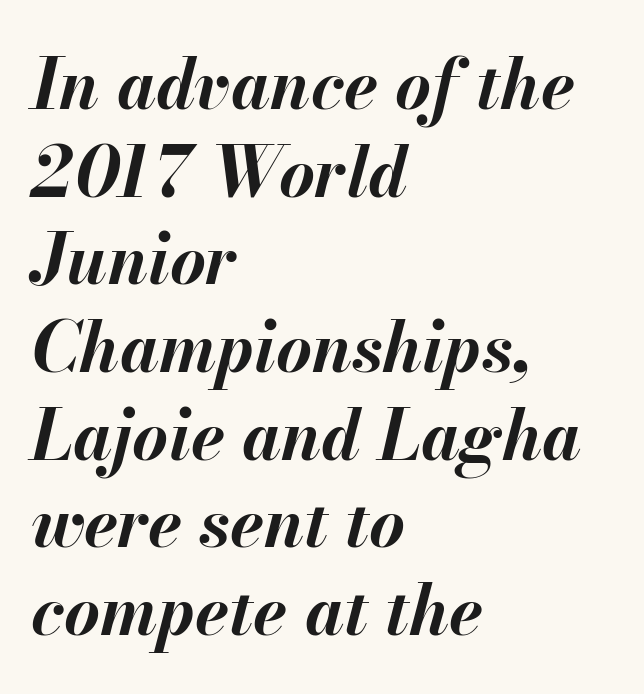
{"italic": "yes", "lean": "right", "slant_degrees": 13, "bold": "yes", "weight": "bold", "width": "normal", "stroke_contrast": "medium", "x_height": "small", "monospaced": "no", "underline": "no", "align": "left", "line_spacing": "normal", "line_spacing_ratio": 1.27, "letter_spacing": "normal", "letter_spacing_em": 0.0, "glyph_px": 69}
